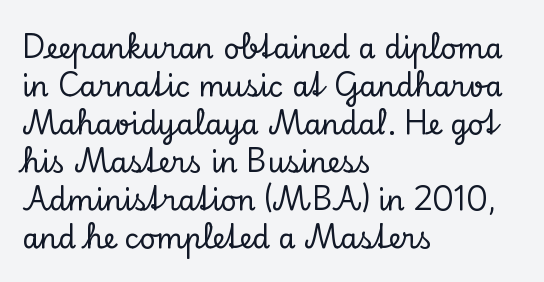
The lines in this sample share a left origin and differ only in where they stop. Words appear dense and cohesive because spacing is normal. A typesetter would call this leading conventional body-copy spacing. Varying glyph widths throughout — classic text-font behaviour.
